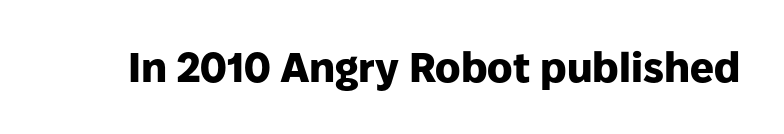
In terms of letterform style, serifs are entirely absent. Is this a fixed-width face? No — the glyphs have proportional, varying widths. Every letter is thick-stroked: bold, no question. The glyphs are unaccompanied by any horizontal stroke below them. The axis of the letterforms is exactly vertical. Students, note that the glyphs here touch the page at normal intervals.
